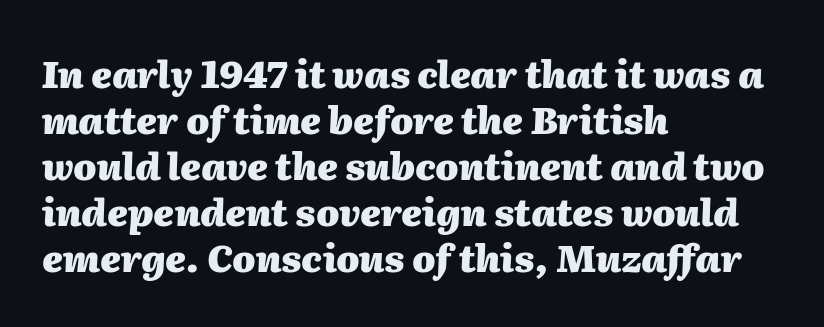
Nobody touched the tracking dial on this one. Emphasis-style slanted type is in use. No word sits above an underline. The lines are quadded left. Note the varied advance widths — an 'i' is clearly narrower than an 'm'. Notice how thick the strokes are: this is what a full bold looks like.
